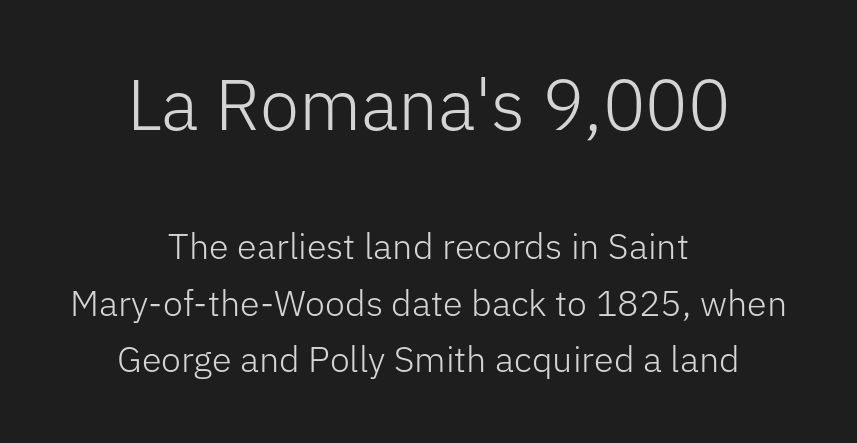
Each letter keeps its own natural width here, so spacing adapts to shape. No word sits above an underline. If you drew a line through each stem, it would be perfectly vertical. Leading matches the norm, producing a regular column.
